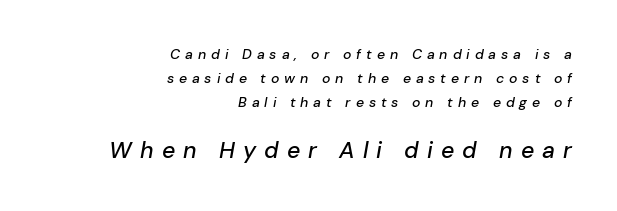
This sample is right-justified, so line beginnings fall wherever the words allow. Characters follow at a spacing far wider than the type designer built in. Bigger letters appear in the bottom chunk; the top chunk is reduced. Plain, unruled lines of type. Tall strokes in this sample are angled rather than plumb.
